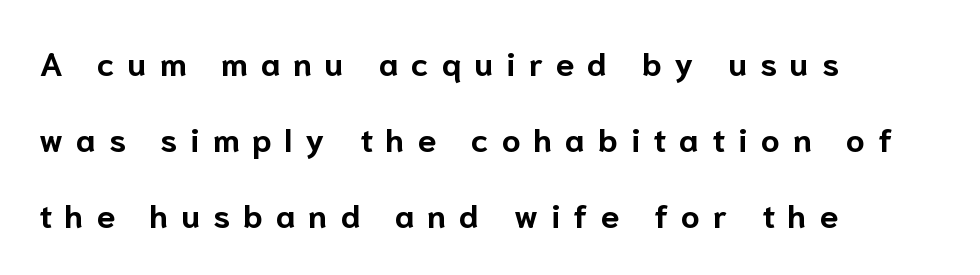
Students, this is bold: see how much ink each stroke carries. This block would shrink considerably if given ordinary leading; it's expanded now. This rendering uses left alignment, leaving the right contour irregular. A typesetter would call this heavily tracked-out type.
